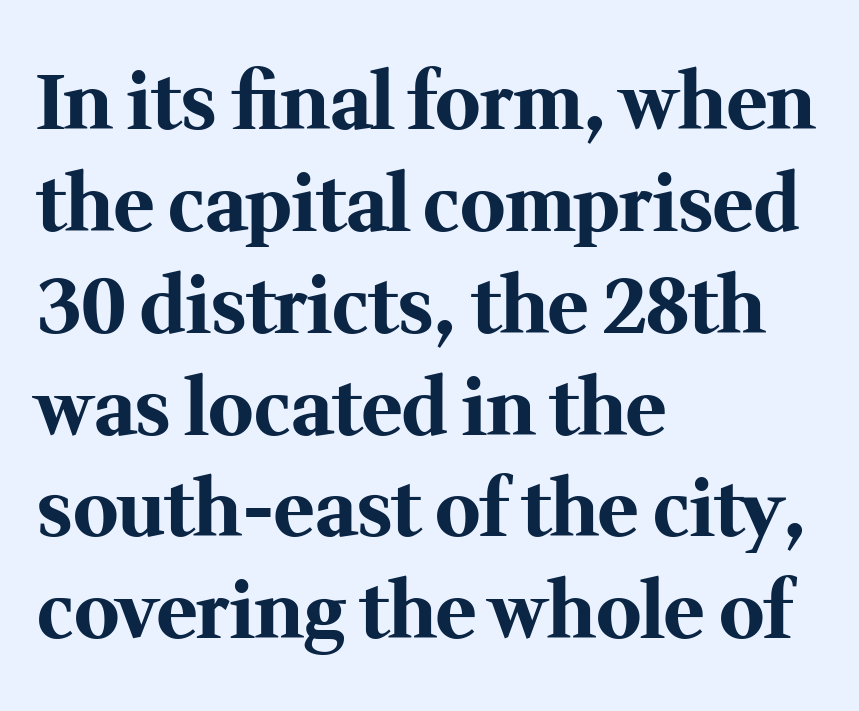
The image shows 76 px bold serif type, upright; set left-aligned, normal line spacing (1.34x), normal letter spacing, not underlined; medium stroke contrast and a medium x-height.
